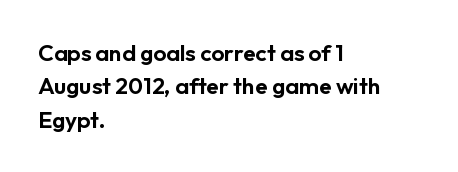
The image shows 23 px text type, upright; set left-aligned, normal line spacing (1.45x), normal letter spacing, not underlined.
